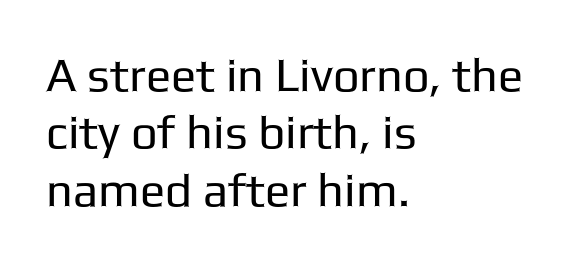
Letter spacing: default. Compared with a typical body face, this is equally light or lighter still. Spacing verdict: proportional, widths tailored to each character. The typesetter chose a ragged-right arrangement here. The face used here is a sans, in the tradition of grotesques and geometrics.
